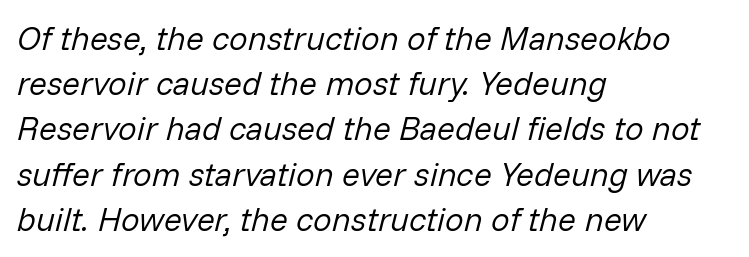
The image shows 33 px regular-weight type, italic (leaning right); set left-aligned, normal line spacing (1.37x), normal letter spacing, not underlined; low stroke contrast and a medium x-height.
